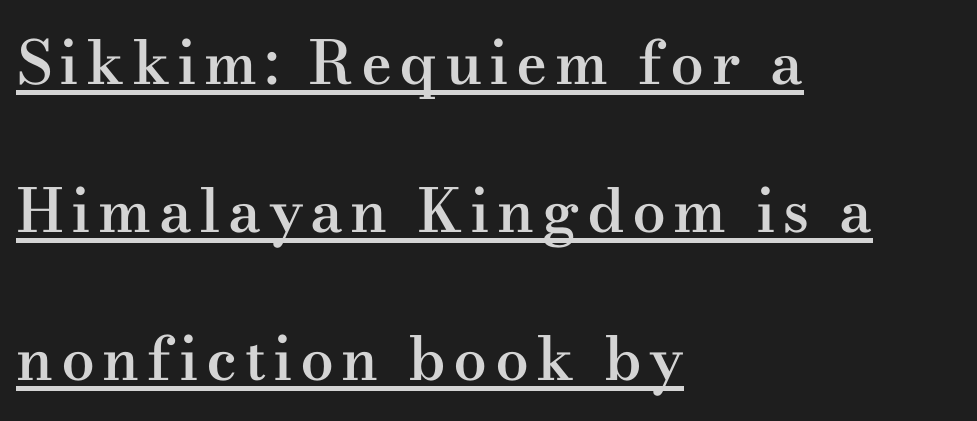
{"serif": "yes", "italic": "no", "bold": "semi", "weight": "semibold", "width": "wide", "stroke_contrast": "medium", "x_height": "small", "monospaced": "no", "underline": "yes", "align": "left", "line_spacing": "loose", "line_spacing_ratio": 2.47, "glyph_px": 60}
